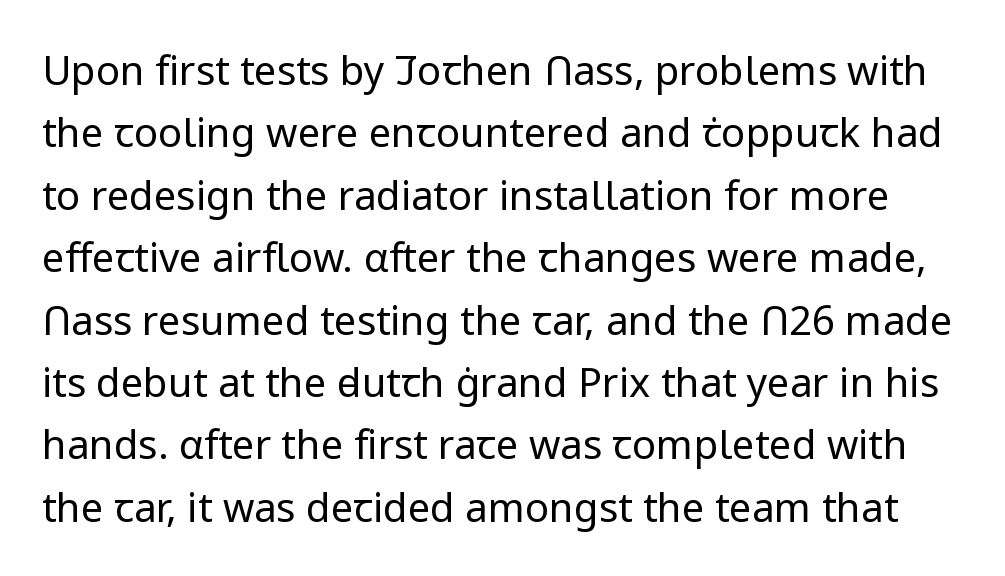
Nobody drew a line under any word here. Think of a printed novel: that variable character pitch is what you see here. Every character sits straight up, as roman type does. I'd call this a sans setting — the letters go barefoot. Bold? No — there's no thickening of the strokes. Rows of type keep a routine distance in the vertical direction.
